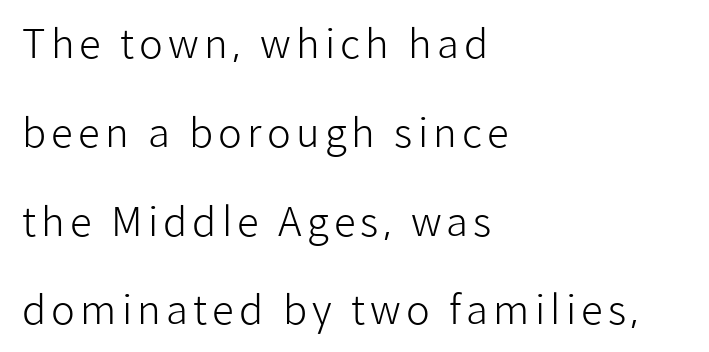
The image shows 40 px light sans-serif type, upright; set left-aligned, loose line spacing (2.22x), not underlined; low stroke contrast and a medium x-height.
